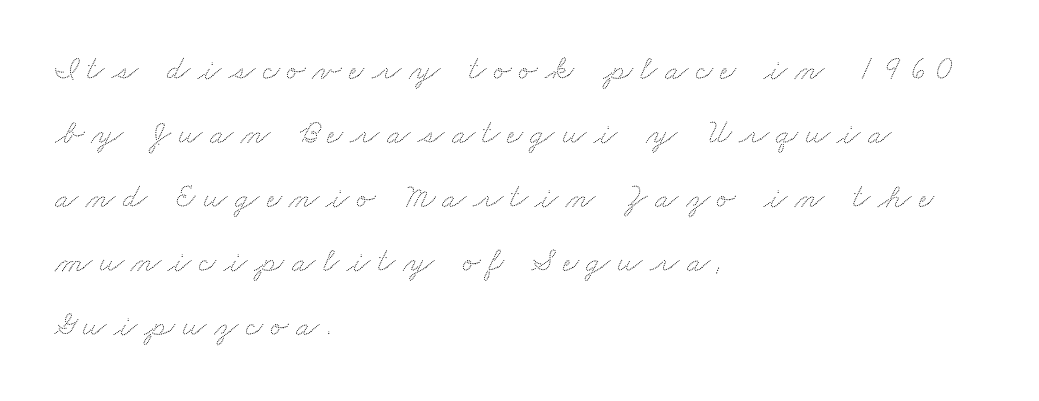
Plain, unruled lines of type. Think of a printed novel: that variable character pitch is what you see here. The paragraph has a hard left edge and a soft right edge. This sample uses expanded letter spacing, leaving extra air between glyphs.
